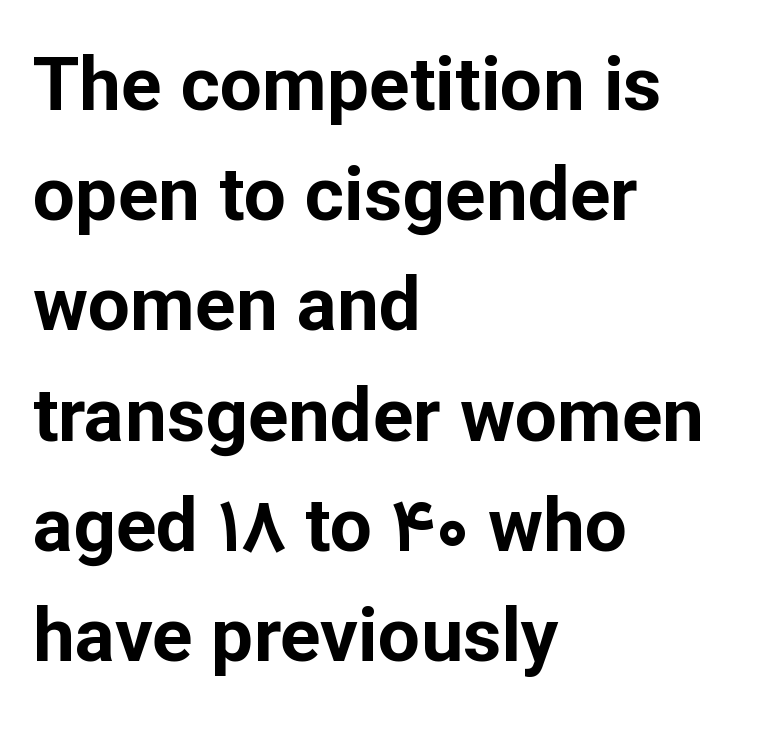
The lettering stays uniformly vertical, giving the passage a roman look. How are the letters spaced? Ordinarily, with no added tracking. Each row of text sits above clean, open space. If you measured baseline to baseline, you'd find a middling distance. Note the varied advance widths — an 'i' is clearly narrower than an 'm'.
